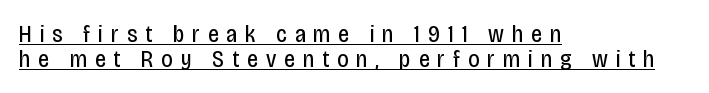
{"italic": "no", "bold": "no", "underline": "yes", "align": "left", "line_spacing": "tight", "line_spacing_ratio": 1.03, "letter_spacing": "wide", "letter_spacing_em": 0.34, "glyph_px": 24}
